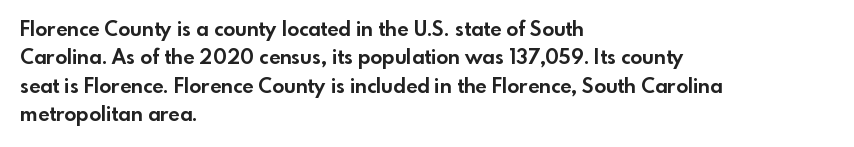
Has an underline been added? It has not. Here the glyphs are tracked normally, forming tight word shapes. Compared with typical paragraphs, the rows here are spaced about the same. The characters look thick and weighty, a clear bold.
